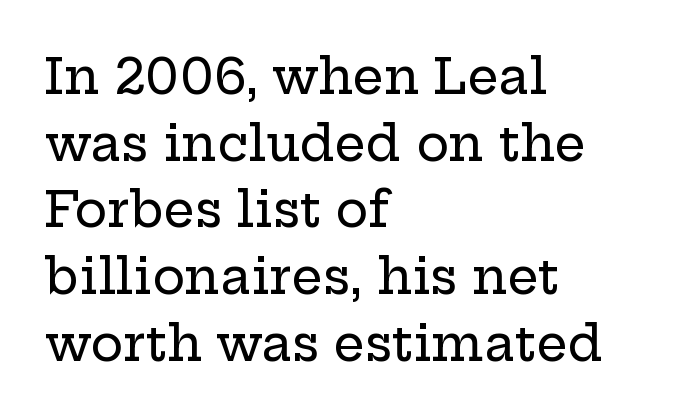
The image shows 49 px wide serif type, upright; set left-aligned, normal line spacing (1.36x), normal letter spacing, not underlined; low stroke contrast and a medium x-height.
